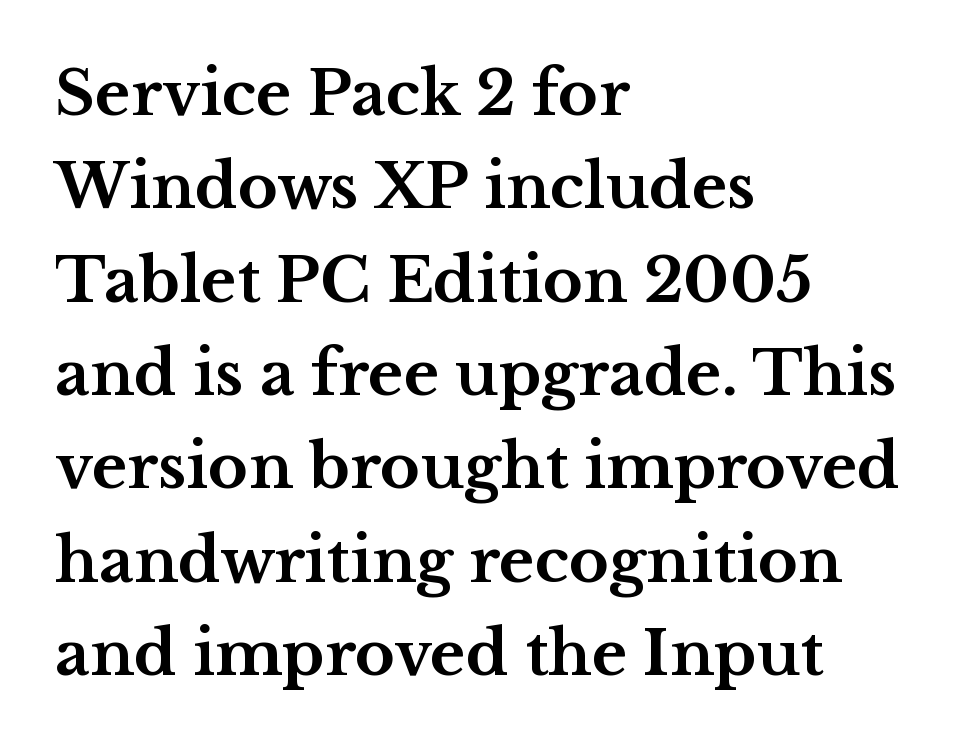
Q: Is the text bold? A: Yes.
Q: Is the text italic (slanted)? A: No, it is upright.
Q: Is the typeface a serif or a sans-serif typeface? A: Serif.
Q: Is the text underlined? A: No.
Q: How is the paragraph aligned? A: Left-aligned.
Q: Is the spacing between letters normal or unusually wide? A: Normal.
Q: Is the spacing between lines tight, normal or loose? A: Normal.
Q: Width (condensed, normal, or wide)? A: Wide.
Q: Stroke contrast? A: Medium.
Q: x-height? A: Medium.
Q: Monospaced? A: No.
